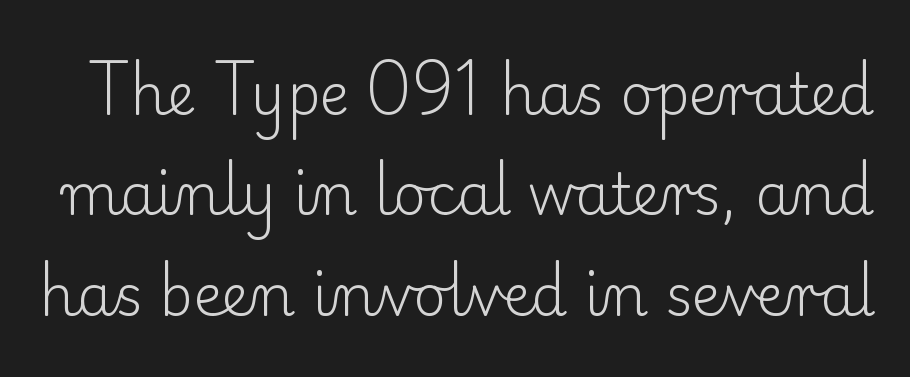
Q: Is the text bold? A: No.
Q: Is the text italic (slanted)? A: No, it is upright.
Q: Is the text underlined? A: No.
Q: Is the spacing between letters normal or unusually wide? A: Normal.
Q: Width (condensed, normal, or wide)? A: Normal.
Q: Stroke contrast? A: Low.
Q: x-height? A: Small.
Q: Monospaced? A: No.
